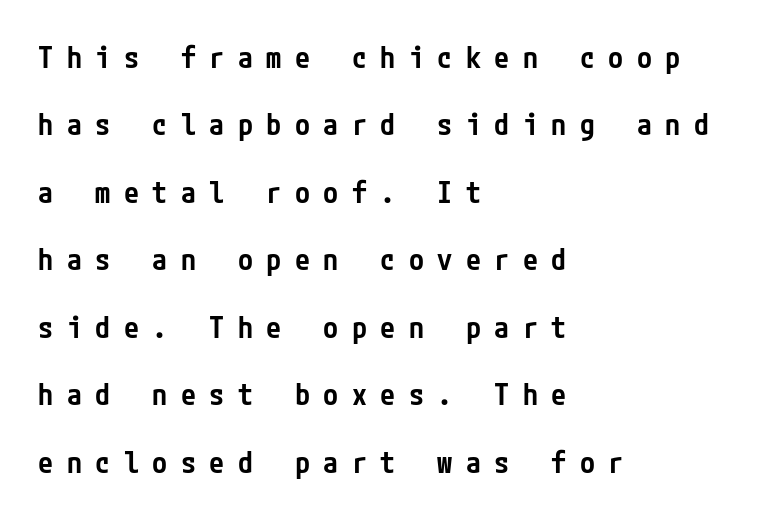
The image shows 30 px semibold, condensed sans-serif type, upright; set left-aligned, loose line spacing (2.25x), unusually wide letter spacing (+0.45 em), not underlined; low stroke contrast and a medium x-height.
